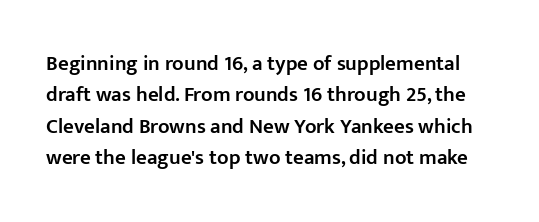
Q: Is the text bold? A: Semi-bold.
Q: Is the text italic (slanted)? A: No, it is upright.
Q: Is the text underlined? A: No.
Q: Is the spacing between letters normal or unusually wide? A: Normal.
Q: Is the spacing between lines tight, normal or loose? A: Normal.
